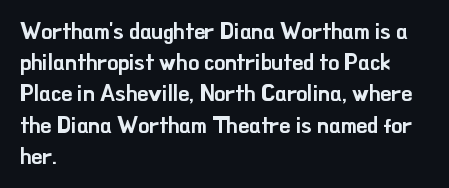
Q: Is the text italic (slanted)? A: No, it is upright.
Q: Is the text underlined? A: No.
Q: How is the paragraph aligned? A: Left-aligned.
Q: Is the spacing between letters normal or unusually wide? A: Normal.
Q: Is the spacing between lines tight, normal or loose? A: Normal.
